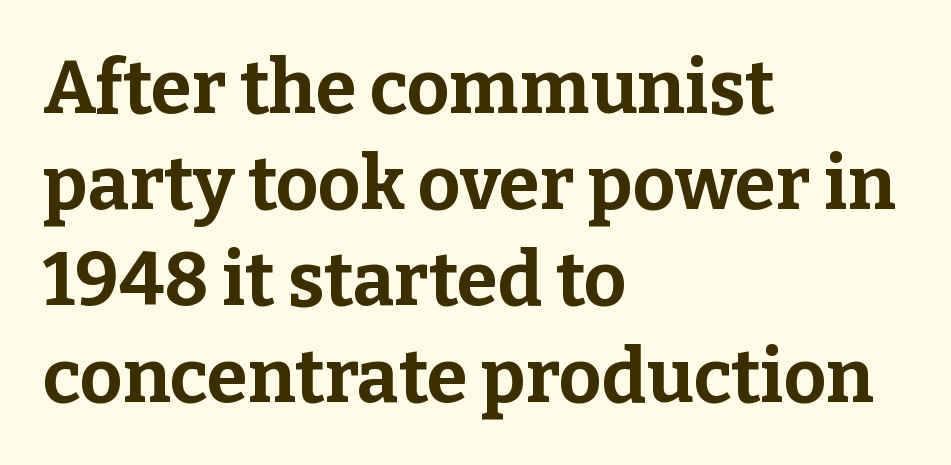
Q: Is the text bold? A: Yes.
Q: Is the text italic (slanted)? A: No, it is upright.
Q: Is the typeface a serif or a sans-serif typeface? A: Serif.
Q: Is the text underlined? A: No.
Q: How is the paragraph aligned? A: Left-aligned.
Q: Is the spacing between letters normal or unusually wide? A: Normal.
Q: Is the spacing between lines tight, normal or loose? A: Normal.
Q: Width (condensed, normal, or wide)? A: Normal.
Q: Stroke contrast? A: Low.
Q: x-height? A: Medium.
Q: Monospaced? A: No.
